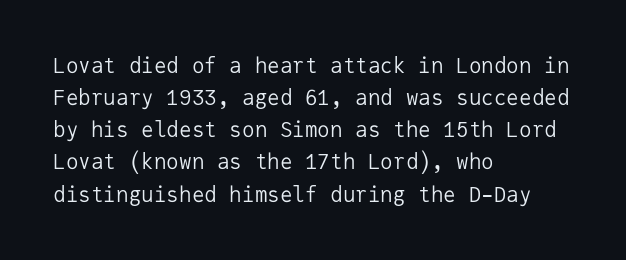
The image shows 21 px text type, upright; set left-aligned, normal line spacing (1.53x), normal letter spacing, not underlined.
